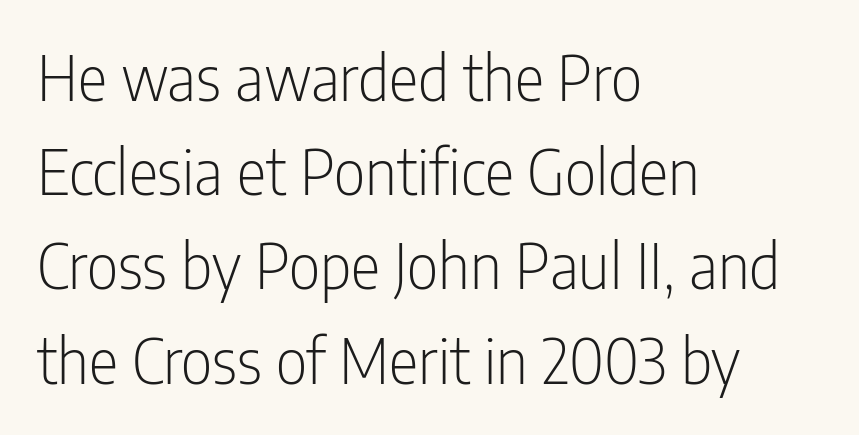
{"serif": "no", "italic": "no", "bold": "no", "weight": "light", "width": "condensed", "stroke_contrast": "low", "x_height": "medium", "monospaced": "no", "underline": "no", "align": "left", "line_spacing": "normal", "line_spacing_ratio": 1.52, "letter_spacing": "normal", "letter_spacing_em": 0.0, "glyph_px": 62}
